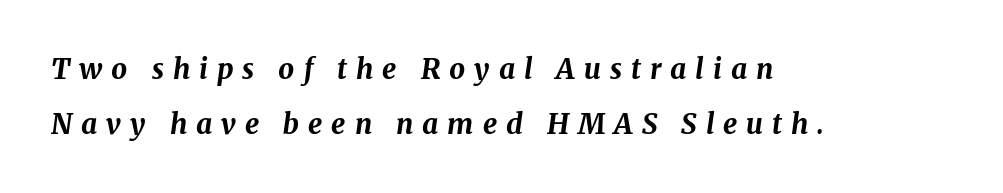
{"italic": "yes", "lean": "right", "slant_degrees": 8, "bold": "yes", "weight": "bold", "width": "normal", "stroke_contrast": "medium", "x_height": "medium", "monospaced": "no", "underline": "no", "align": "left", "line_spacing": "loose", "line_spacing_ratio": 1.96, "letter_spacing": "wide", "letter_spacing_em": 0.32, "glyph_px": 28}
